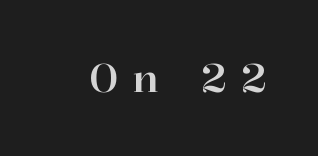
{"serif": "yes", "italic": "no", "width": "normal", "stroke_contrast": "high", "x_height": "medium", "monospaced": "no", "underline": "no", "letter_spacing": "wide", "letter_spacing_em": 0.38, "glyph_px": 38}
